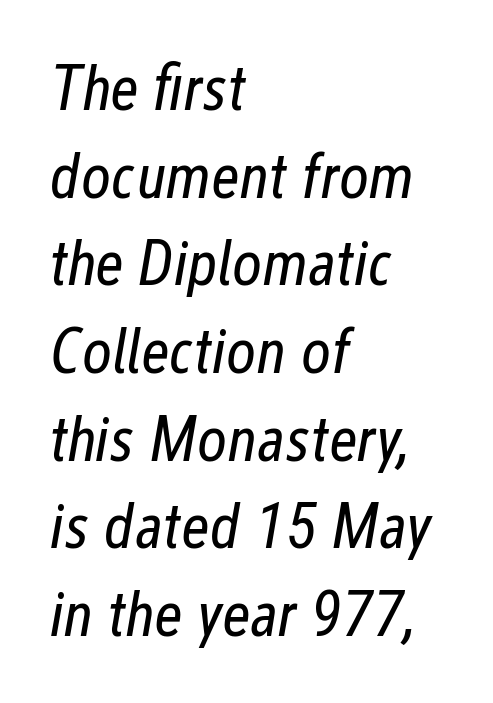
{"italic": "yes", "lean": "right", "slant_degrees": 12, "bold": "no", "weight": "regular", "width": "condensed", "stroke_contrast": "low", "x_height": "medium", "monospaced": "no", "underline": "no", "align": "left", "line_spacing": "normal", "line_spacing_ratio": 1.37, "letter_spacing": "normal", "letter_spacing_em": 0.0, "glyph_px": 64}
